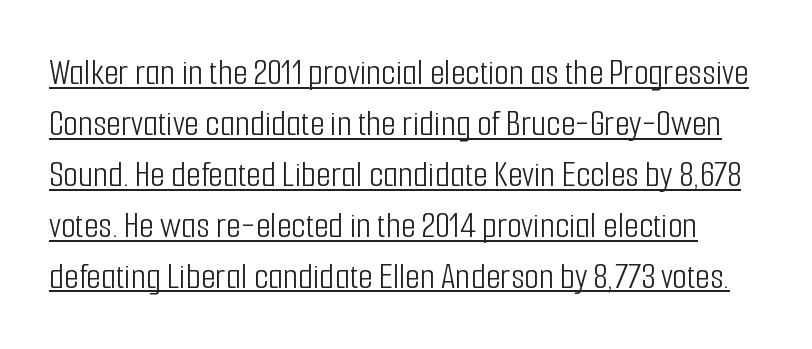
The font sits on the lighter half of the weight spectrum, regular included. The passage shown stacks its lines at a standard gap. This sample carries an underscore along the baseline area. The tracking reads as untouched default to a designer's eye. The specimen reads as upright at a glance.
